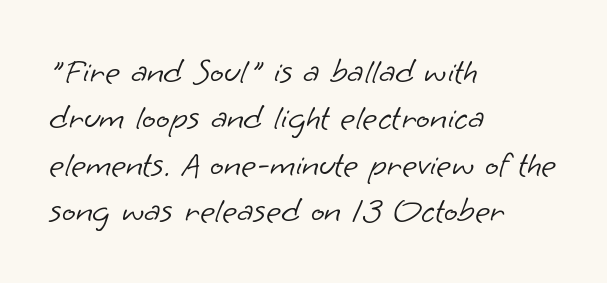
Q: Is the text bold? A: No.
Q: Is the typeface a serif or a sans-serif typeface? A: Sans-serif.
Q: Is the text underlined? A: No.
Q: How is the paragraph aligned? A: Left-aligned.
Q: Is the spacing between letters normal or unusually wide? A: Normal.
Q: Is the spacing between lines tight, normal or loose? A: Normal.
Q: Width (condensed, normal, or wide)? A: Normal.
Q: Stroke contrast? A: Low.
Q: x-height? A: Small.
Q: Monospaced? A: No.
